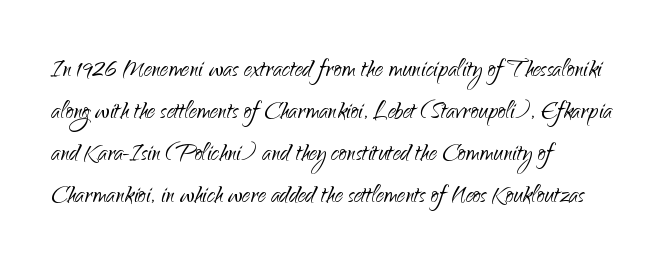
The image shows 31 px light sans-serif type; set left-aligned, normal line spacing (1.35x), normal letter spacing, not underlined; low stroke contrast and a small x-height.
